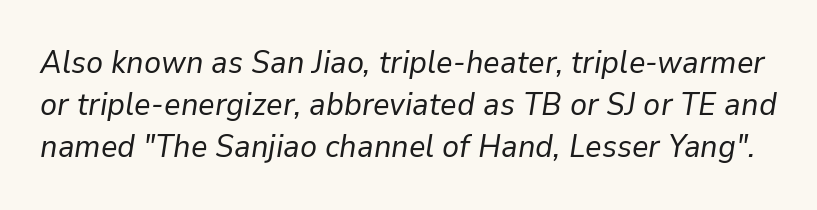
The image shows 32 px regular-weight type, italic (leaning right); set normal line spacing (1.32x), normal letter spacing, not underlined; low stroke contrast and a medium x-height.
